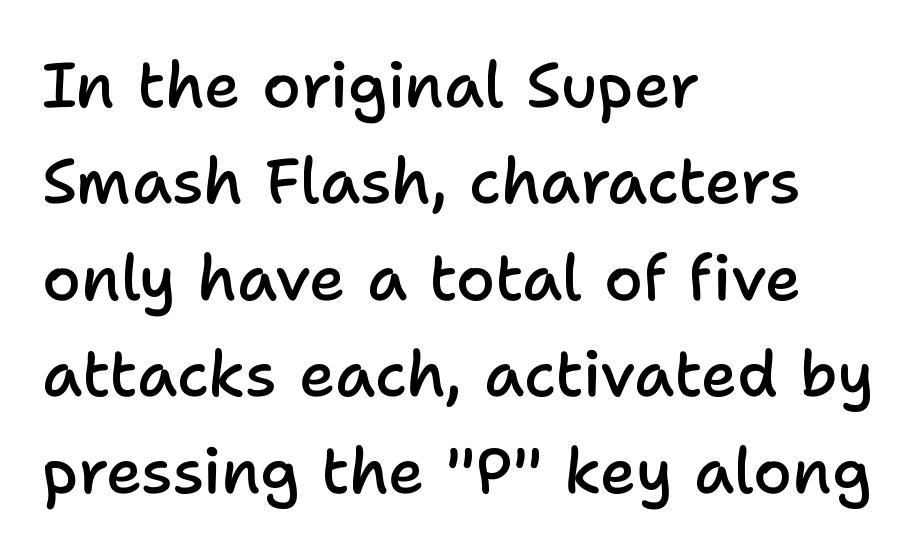
The image shows 63 px semibold sans-serif type, upright; set left-aligned, normal line spacing (1.53x), normal letter spacing, not underlined; low stroke contrast and a medium x-height.
